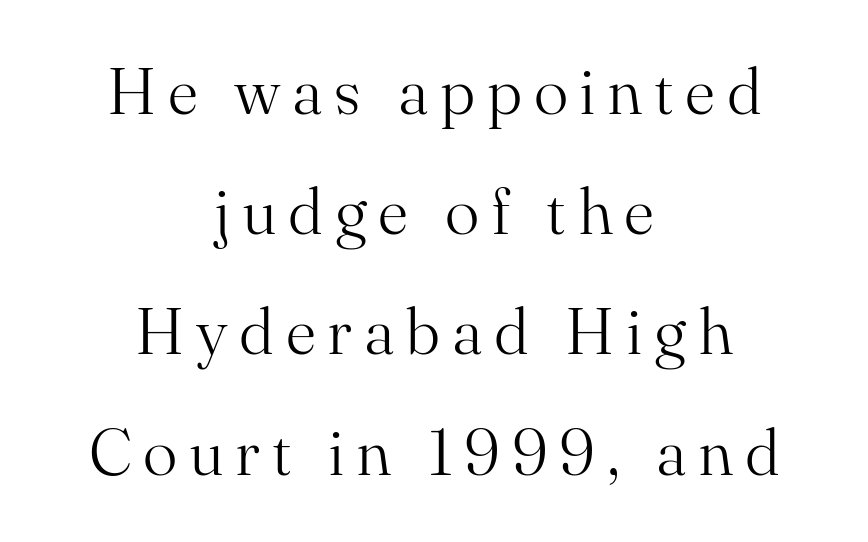
{"serif": "yes", "italic": "no", "bold": "no", "weight": "light", "width": "normal", "stroke_contrast": "medium", "x_height": "small", "monospaced": "no", "underline": "no", "align": "center", "line_spacing_ratio": 1.85, "glyph_px": 65}
